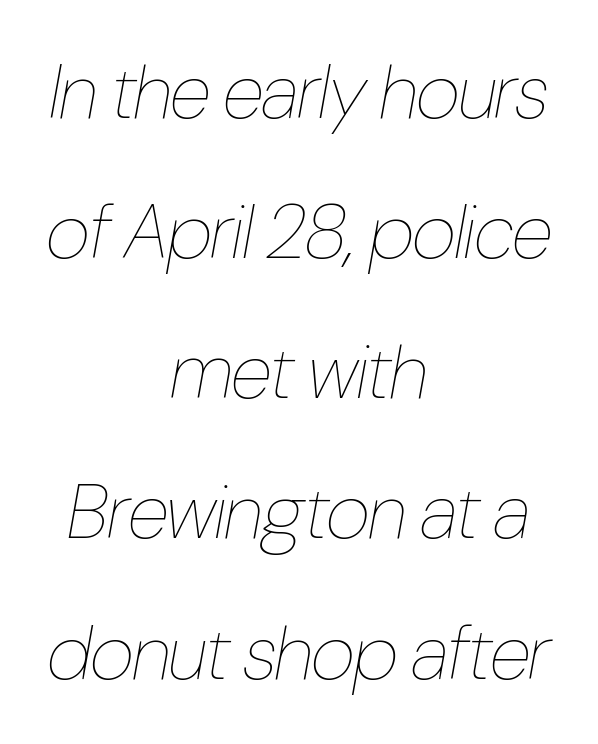
This sample has the flowing, uneven cadence of proportional lettering. Just letters on the line, the space beneath them empty. On a weight scale, this lands at 450 or below. Slanted lettering throughout. Centered paragraph, ragged on both sides. The face used here is rendered with its standard letterfit.
